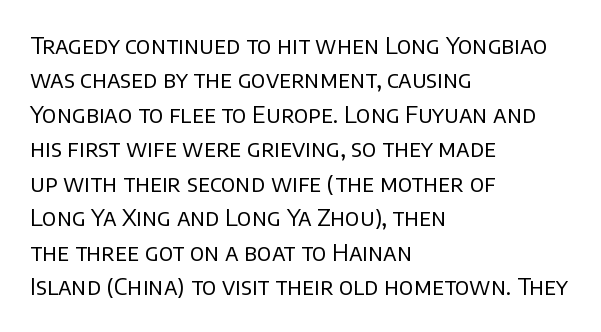
{"italic": "no", "bold": "no", "underline": "no", "align": "left", "line_spacing": "normal", "line_spacing_ratio": 1.5, "letter_spacing": "normal", "letter_spacing_em": 0.0, "glyph_px": 23}
